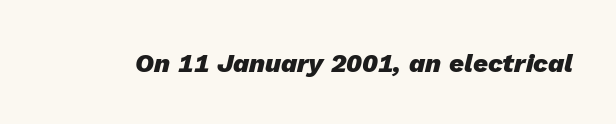
The image shows 26 px bold type, italic (leaning right); set normal letter spacing, not underlined.
